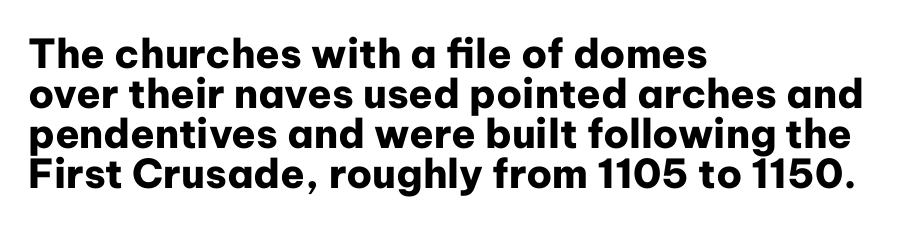
These lines carry a lot of weight — the face is fully bold. This sample has the flowing, uneven cadence of proportional lettering. This sample uses an upright cut, with every glyph sitting square on the baseline. This rendering features lettering with no underline. Very little white space separates one row of letters from the next. The type family on display is of the sans-serif kind.
